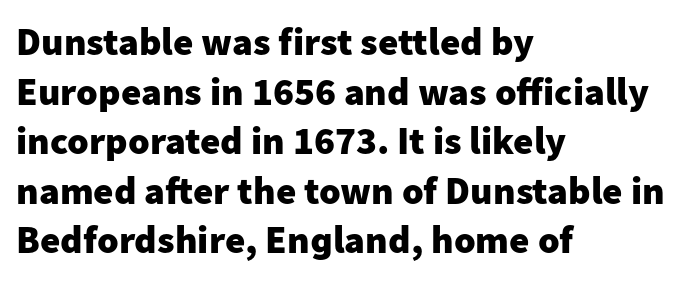
Q: Is the text bold? A: Yes.
Q: Is the text italic (slanted)? A: No, it is upright.
Q: Is the typeface a serif or a sans-serif typeface? A: Sans-serif.
Q: Is the text underlined? A: No.
Q: How is the paragraph aligned? A: Left-aligned.
Q: Is the spacing between letters normal or unusually wide? A: Normal.
Q: Is the spacing between lines tight, normal or loose? A: Normal.
Q: Width (condensed, normal, or wide)? A: Normal.
Q: Stroke contrast? A: Low.
Q: x-height? A: Medium.
Q: Monospaced? A: No.
